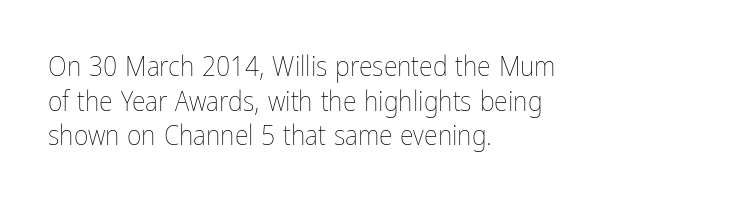
Plain, unruled lines of type. No heavy texture on the line: the type isn't bold. The letters stand upright; this is a roman face. The paragraph has a hard left edge and a soft right edge.
